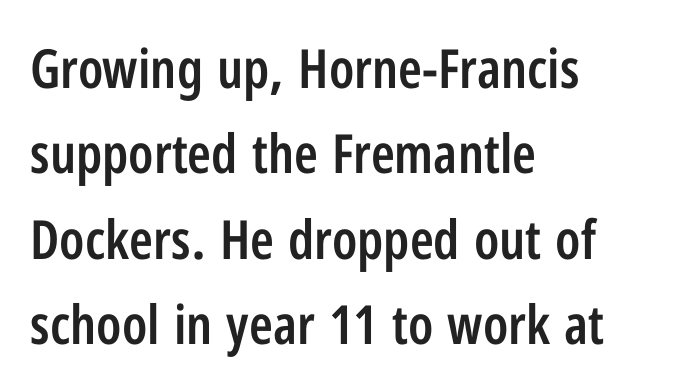
Q: Is the text bold? A: Semi-bold.
Q: Is the text italic (slanted)? A: No, it is upright.
Q: Is the typeface a serif or a sans-serif typeface? A: Sans-serif.
Q: Is the text underlined? A: No.
Q: How is the paragraph aligned? A: Left-aligned.
Q: Is the spacing between letters normal or unusually wide? A: Normal.
Q: Is the spacing between lines tight, normal or loose? A: Normal.
Q: Width (condensed, normal, or wide)? A: Condensed.
Q: Stroke contrast? A: Low.
Q: x-height? A: Medium.
Q: Monospaced? A: No.
